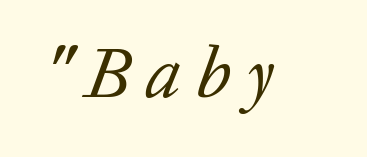
The image shows 72 px regular-weight serif type, italic (leaning right); set unusually wide letter spacing (+0.22 em), not underlined; low stroke contrast and a medium x-height.
